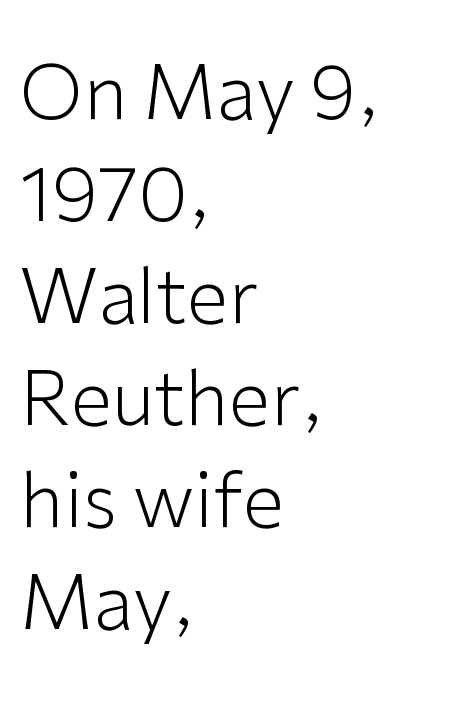
{"serif": "no", "italic": "no", "bold": "no", "weight": "light", "width": "normal", "stroke_contrast": "low", "x_height": "medium", "monospaced": "no", "underline": "no", "align": "left", "line_spacing": "normal", "line_spacing_ratio": 1.36, "letter_spacing": "normal", "letter_spacing_em": 0.0, "glyph_px": 75}
